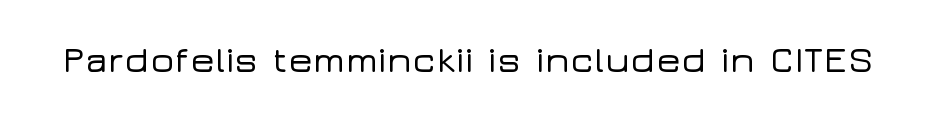
The letters carry no serifs — their stems end cleanly without finishing strokes. The letters stand upright; this is a roman face. Varying glyph widths throughout — classic text-font behaviour. The tracking reads as untouched default to a designer's eye. Underlining? Definitely not there.
